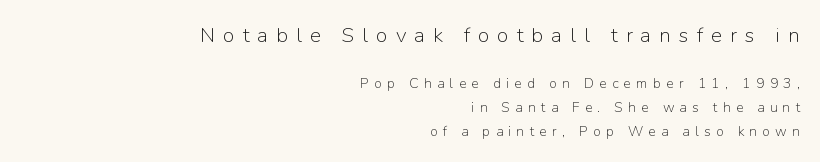
The image shows 21 px text type, upright; set right-aligned, line spacing 1.72x, unusually wide letter spacing (+0.38 em), not underlined; the first (top) block is 1.5x larger.
